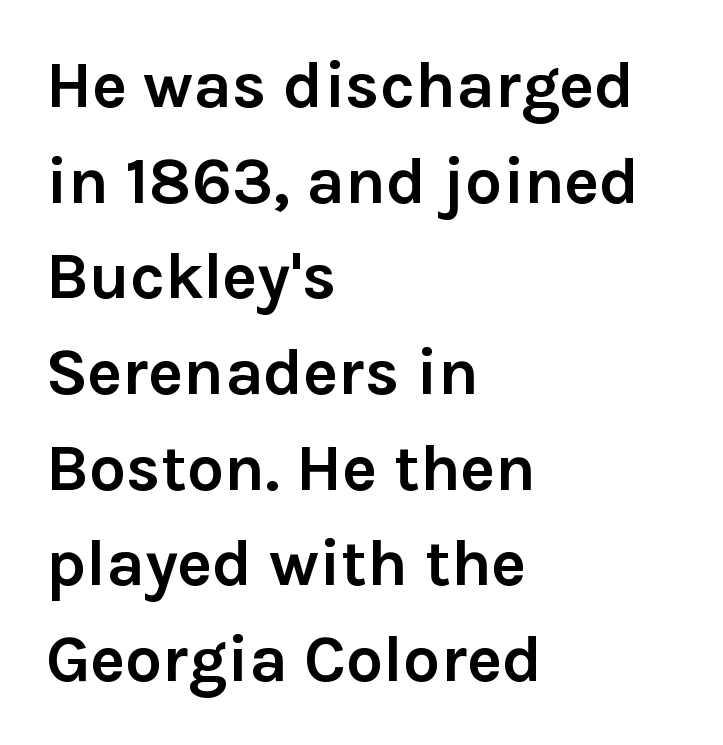
{"serif": "no", "italic": "no", "bold": "yes", "weight": "semibold", "width": "normal", "x_height": "medium", "monospaced": "no", "underline": "no", "align": "left", "line_spacing": "normal", "line_spacing_ratio": 1.45, "letter_spacing": "normal", "letter_spacing_em": 0.0, "glyph_px": 66}
